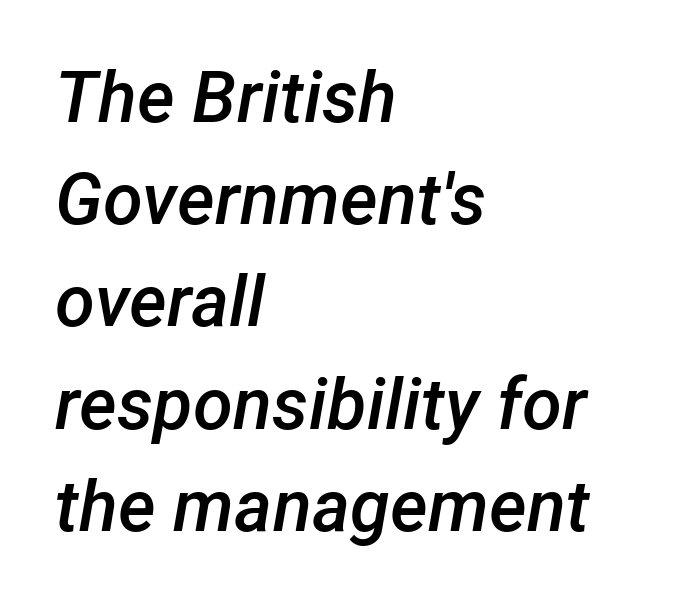
Honestly, the row spacing looks completely unremarkable. Typesetter's note: demi weight, one step under bold. Alignment: flush left. Tracking value appears to be zero — textbook default spacing. Slant detected: the letters are inclined. Honestly, there is no underline to notice here at all.
